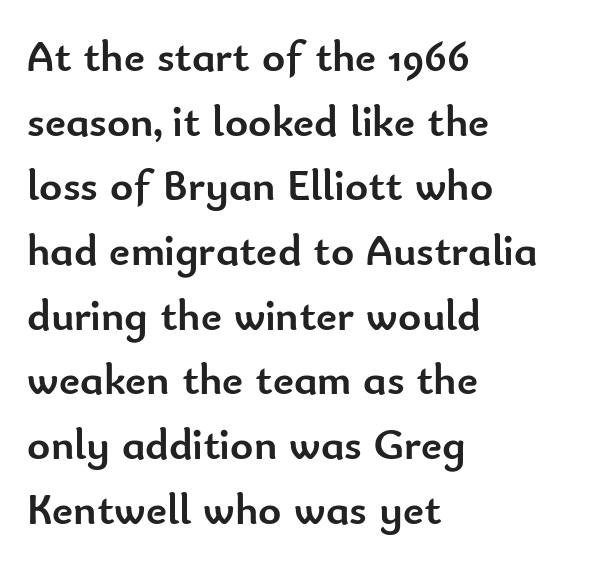
Q: Is the text bold? A: Yes.
Q: Is the text italic (slanted)? A: No, it is upright.
Q: Is the typeface a serif or a sans-serif typeface? A: Sans-serif.
Q: Is the text underlined? A: No.
Q: How is the paragraph aligned? A: Left-aligned.
Q: Is the spacing between letters normal or unusually wide? A: Normal.
Q: Is the spacing between lines tight, normal or loose? A: Normal.
Q: Width (condensed, normal, or wide)? A: Normal.
Q: Stroke contrast? A: Low.
Q: x-height? A: Small.
Q: Monospaced? A: No.
